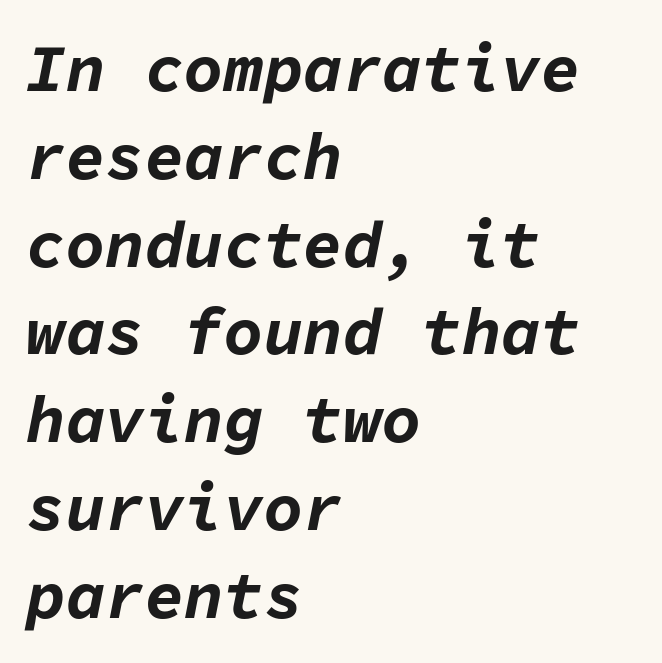
The image shows 66 px bold type, italic (leaning right), monospaced; set left-aligned, normal line spacing (1.33x), normal letter spacing, not underlined; low stroke contrast and a medium x-height.
